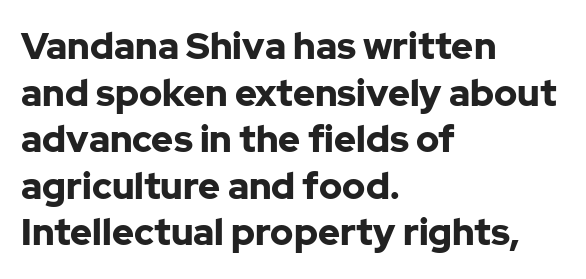
{"serif": "no", "italic": "no", "bold": "yes", "weight": "bold", "width": "normal", "stroke_contrast": "low", "x_height": "medium", "monospaced": "no", "underline": "no", "align": "left", "line_spacing": "normal", "line_spacing_ratio": 1.26, "letter_spacing": "normal", "letter_spacing_em": 0.0, "glyph_px": 37}
